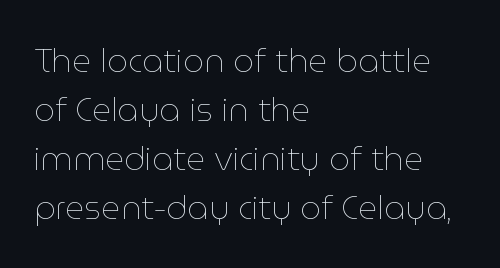
Each letter keeps its own natural width here, so spacing adapts to shape. Line spacing here is normal. Casual observation: everything's shoved over to the left. Tracking here is standard; glyphs follow each other at the usual distance. Just letters on the line, the space beneath them empty.
